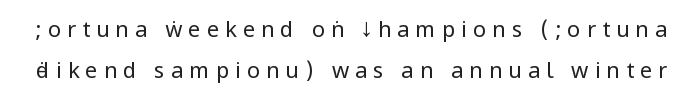
The area under the type is left untouched. Characters remain perfectly vertical along every line. Is the type heavy? It reads as light-to-regular instead. The letters are spread apart with noticeably loose tracking.
